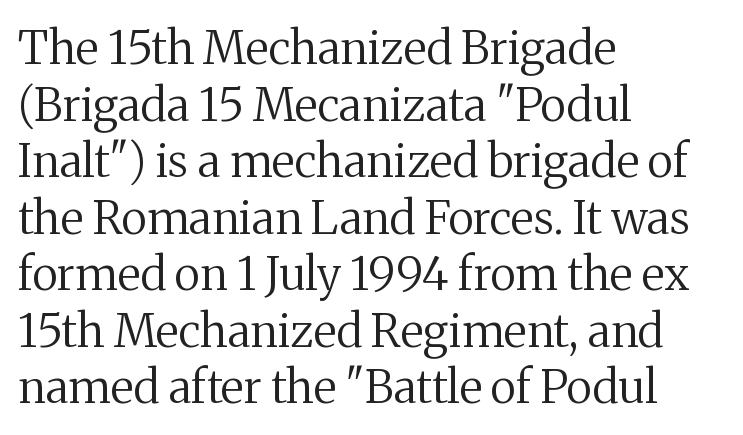
The image shows 46 px regular-weight serif type, upright; set left-aligned, line spacing 1.23x, normal letter spacing, not underlined; medium stroke contrast and a medium x-height.
